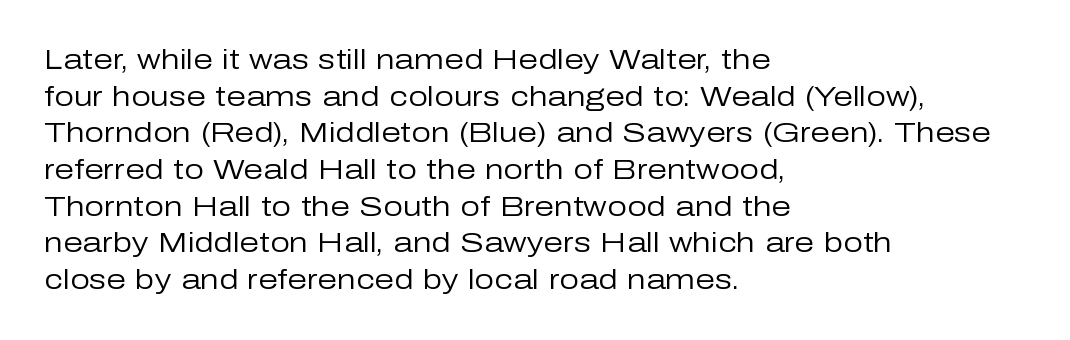
Characters follow at the spacing the type designer built in. Whoever set this chose a conventional vertical rhythm. No letter is thick-stroked: the sample isn't bold. The typeface chosen for these lines omits serifs. Where is the straight margin? On the left.
